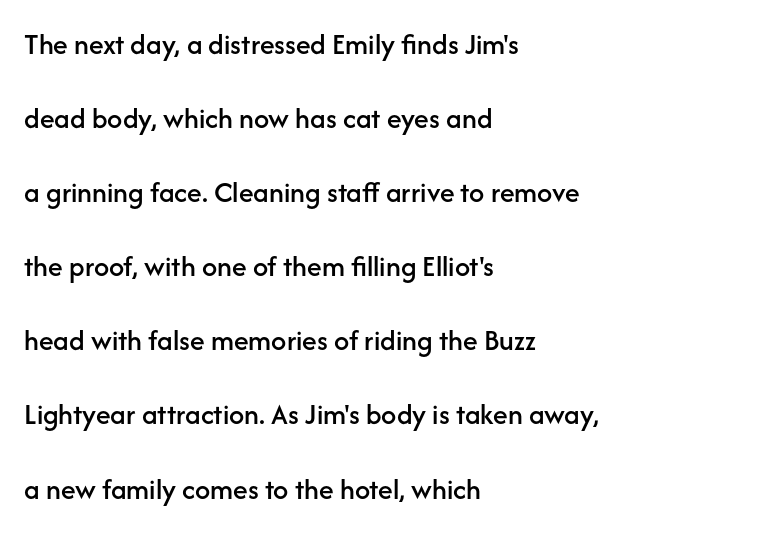
Q: Is the text italic (slanted)? A: No, it is upright.
Q: Is the typeface a serif or a sans-serif typeface? A: Sans-serif.
Q: Is the text underlined? A: No.
Q: How is the paragraph aligned? A: Left-aligned.
Q: Is the spacing between letters normal or unusually wide? A: Normal.
Q: Is the spacing between lines tight, normal or loose? A: Loose.
Q: Width (condensed, normal, or wide)? A: Normal.
Q: Stroke contrast? A: Low.
Q: x-height? A: Medium.
Q: Monospaced? A: No.
